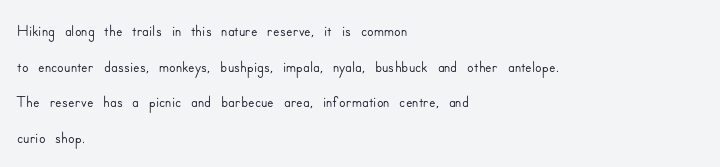
Q: Is the text italic (slanted)? A: No, it is upright.
Q: Is the text underlined? A: No.
Q: How is the paragraph aligned? A: Left-aligned.
Q: Is the spacing between letters normal or unusually wide? A: Normal.
Q: Is the spacing between lines tight, normal or loose? A: Normal.
